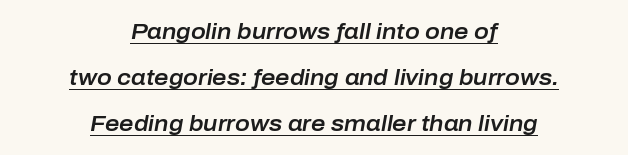
{"italic": "yes", "lean": "right", "slant_degrees": 10, "underline": "yes", "align": "center", "line_spacing": "loose", "line_spacing_ratio": 2.09, "letter_spacing": "normal", "letter_spacing_em": 0.0, "glyph_px": 22}
